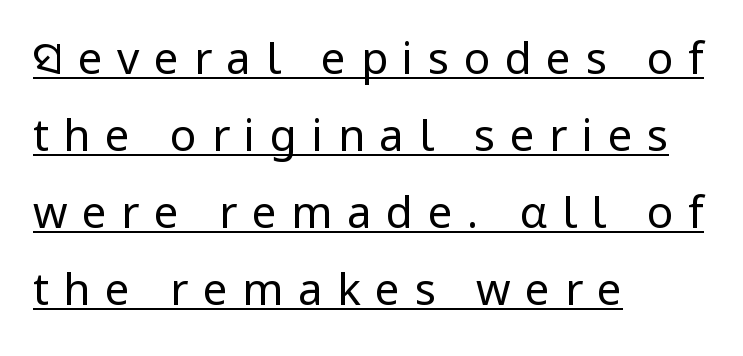
{"serif": "no", "italic": "no", "bold": "no", "weight": "regular", "width": "normal", "stroke_contrast": "low", "x_height": "medium", "monospaced": "no", "underline": "yes", "align": "left", "line_spacing_ratio": 1.75, "letter_spacing": "wide", "letter_spacing_em": 0.33, "glyph_px": 44}
